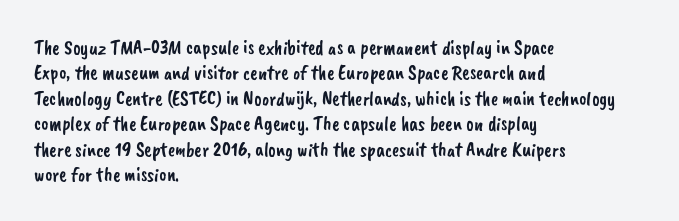
The gaps between neighbouring characters are ordinary and unremarkable. Interline gaps are of average width in this sample. One-word summary of the alignment: left. The gap between lines stays unmarked.
